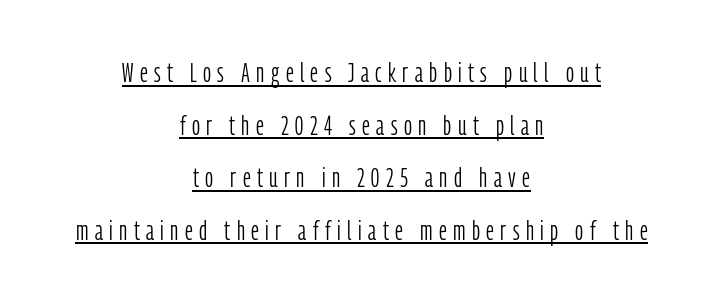
Q: Is the text bold? A: No.
Q: Is the text italic (slanted)? A: No, it is upright.
Q: Is the typeface a serif or a sans-serif typeface? A: Sans-serif.
Q: Is the text underlined? A: Yes.
Q: How is the paragraph aligned? A: Centered.
Q: Is the spacing between letters normal or unusually wide? A: Unusually wide.
Q: Width (condensed, normal, or wide)? A: Condensed.
Q: Stroke contrast? A: Low.
Q: x-height? A: Medium.
Q: Monospaced? A: No.
